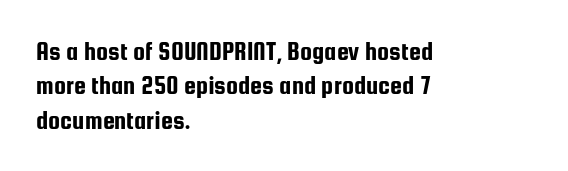
{"italic": "no", "underline": "no", "align": "left", "line_spacing": "normal", "line_spacing_ratio": 1.27, "letter_spacing": "normal", "letter_spacing_em": 0.0, "glyph_px": 27}
